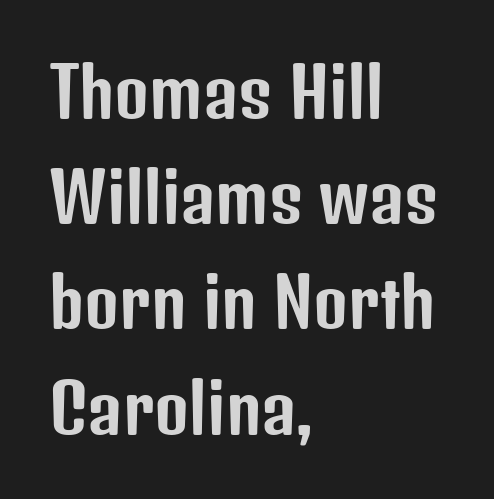
The lines sit at an ordinary, default distance from one another. The text block is weighted toward the left margin, trailing off unevenly rightward. Italic: no, the glyphs are upright roman. No feet cap the strokes, marking this as sans-serif type.
